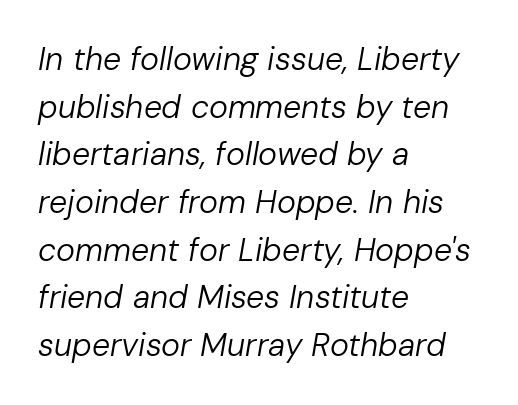
Q: Is the text bold? A: No.
Q: Is the text italic (slanted)? A: Yes, it leans right by about 10 degrees.
Q: Is the text underlined? A: No.
Q: How is the paragraph aligned? A: Left-aligned.
Q: Is the spacing between letters normal or unusually wide? A: Normal.
Q: Is the spacing between lines tight, normal or loose? A: Normal.
Q: Width (condensed, normal, or wide)? A: Normal.
Q: Stroke contrast? A: Low.
Q: x-height? A: Medium.
Q: Monospaced? A: No.
